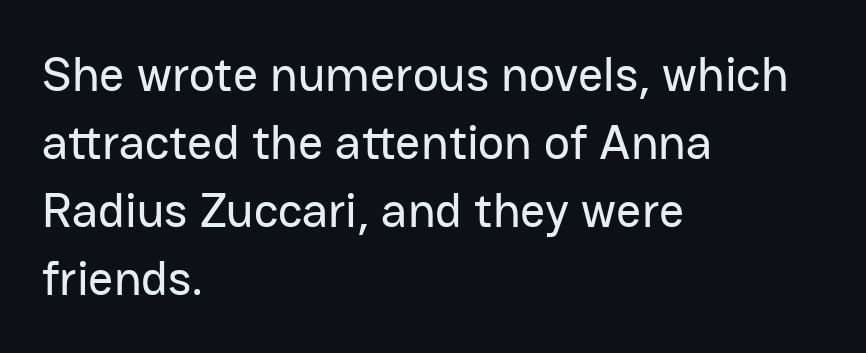
{"serif": "no", "italic": "no", "width": "normal", "stroke_contrast": "low", "x_height": "medium", "monospaced": "no", "underline": "no", "align": "left", "line_spacing": "normal", "line_spacing_ratio": 1.39, "letter_spacing": "normal", "letter_spacing_em": 0.0, "glyph_px": 49}
